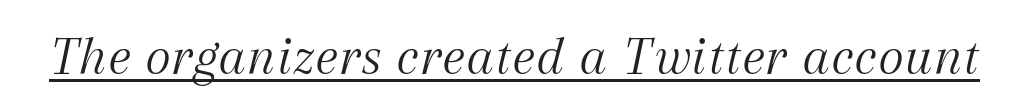
Q: Is the text bold? A: No.
Q: Is the text italic (slanted)? A: Yes, it leans right by about 12 degrees.
Q: Is the typeface a serif or a sans-serif typeface? A: Serif.
Q: Is the text underlined? A: Yes.
Q: Is the spacing between letters normal or unusually wide? A: Normal.
Q: Width (condensed, normal, or wide)? A: Normal.
Q: Stroke contrast? A: Medium.
Q: x-height? A: Medium.
Q: Monospaced? A: No.
